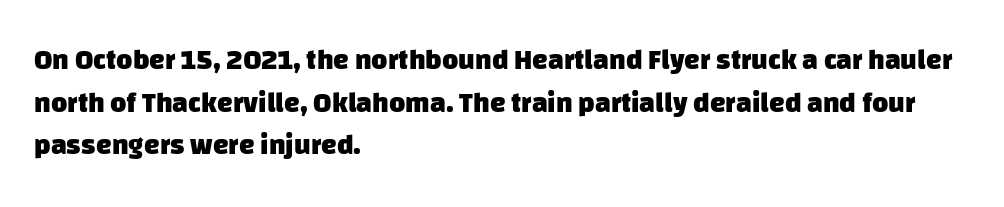
The image shows 28 px heavy sans-serif type; set left-aligned, normal line spacing (1.52x), normal letter spacing, not underlined; low stroke contrast and a large x-height.
